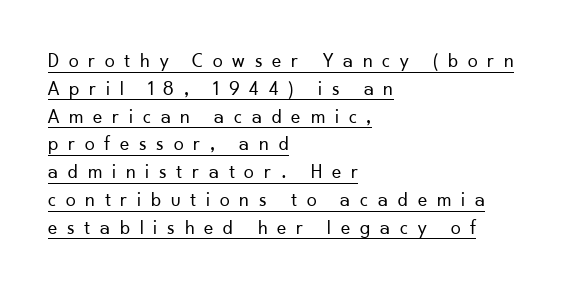
Between one letter and the next there's a generous, obvious gap. Vertical strokes here are truly vertical. Weight class: somewhere from thin through regular. The lines are quadded left.
